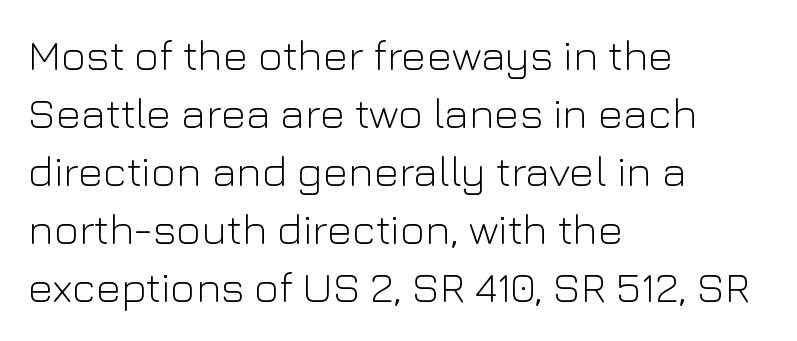
Q: Is the text bold? A: No.
Q: Is the text italic (slanted)? A: No, it is upright.
Q: Is the typeface a serif or a sans-serif typeface? A: Sans-serif.
Q: Is the text underlined? A: No.
Q: How is the paragraph aligned? A: Left-aligned.
Q: Is the spacing between letters normal or unusually wide? A: Normal.
Q: Is the spacing between lines tight, normal or loose? A: Normal.
Q: Width (condensed, normal, or wide)? A: Normal.
Q: Stroke contrast? A: Low.
Q: x-height? A: Medium.
Q: Monospaced? A: No.
